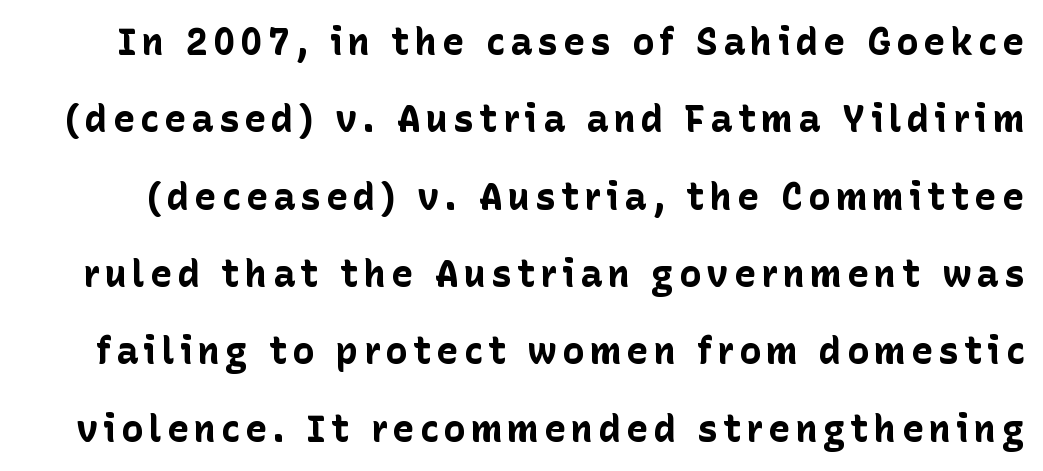
{"serif": "no", "italic": "no", "bold": "yes", "weight": "bold", "width": "normal", "stroke_contrast": "low", "x_height": "medium", "monospaced": "no", "underline": "no", "line_spacing": "loose", "line_spacing_ratio": 2.09, "glyph_px": 37}
